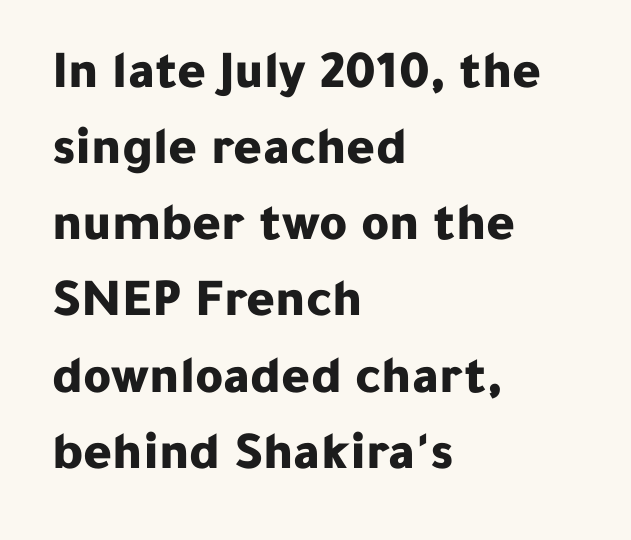
The sample has been set heavy, in full bold. A sans-serif font was chosen for this passage. Posture: vertical. A normal amount of white space separates one row of letters from the next. Decoration check: the copy has no underline.
